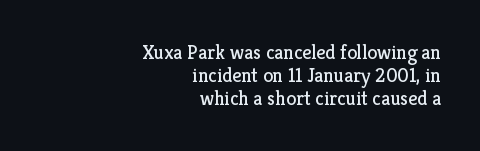
Standard letterfit; no display-style spreading of the glyphs. Descenders are the only things crossing below the line. A student would call this right alignment; a typographer would say flush right, rag left. Do the letters lean? They stand straight. The typeface has the unassuming heft of standard copy or less.
